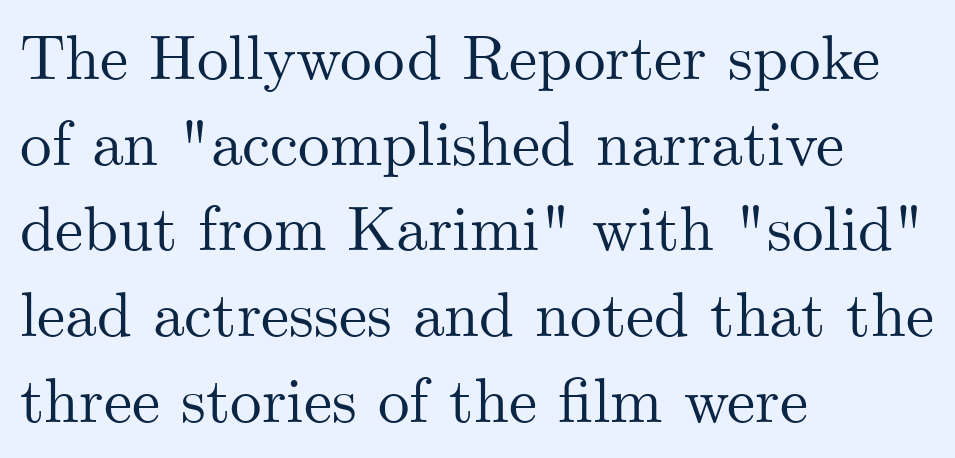
{"serif": "yes", "italic": "no", "width": "normal", "stroke_contrast": "medium", "x_height": "small", "monospaced": "no", "underline": "no", "align": "left", "line_spacing": "normal", "line_spacing_ratio": 1.36, "letter_spacing": "normal", "letter_spacing_em": 0.0, "glyph_px": 63}
